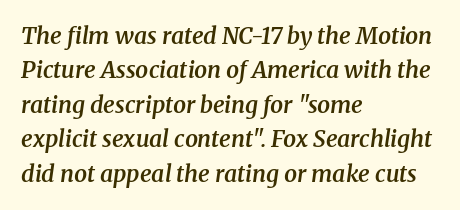
If you measured baseline to baseline, you'd find a middling distance. Strokes here are thickened, but only to semibold level. Caption: standard tracking, unaltered. The area under the type is left untouched.
